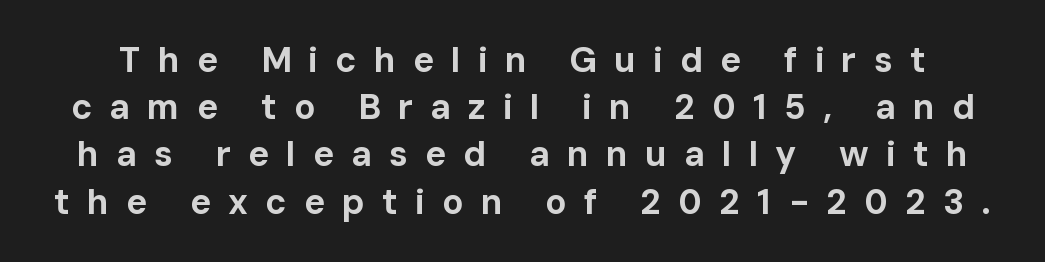
The image shows 35 px bold sans-serif type, upright; set normal line spacing (1.35x), unusually wide letter spacing (+0.49 em), not underlined; low stroke contrast and a medium x-height.
